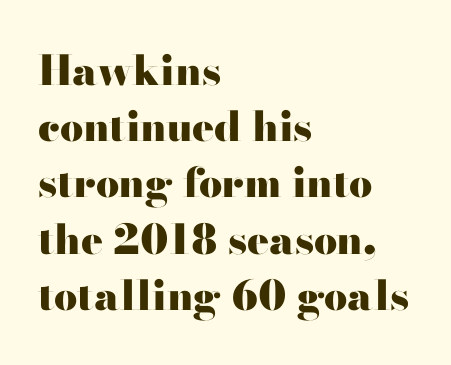
Q: Is the text bold? A: Yes.
Q: Is the text italic (slanted)? A: No, it is upright.
Q: Is the typeface a serif or a sans-serif typeface? A: Serif.
Q: Is the text underlined? A: No.
Q: How is the paragraph aligned? A: Left-aligned.
Q: Is the spacing between letters normal or unusually wide? A: Normal.
Q: Is the spacing between lines tight, normal or loose? A: Normal.
Q: Width (condensed, normal, or wide)? A: Wide.
Q: Stroke contrast? A: High.
Q: x-height? A: Small.
Q: Monospaced? A: No.
